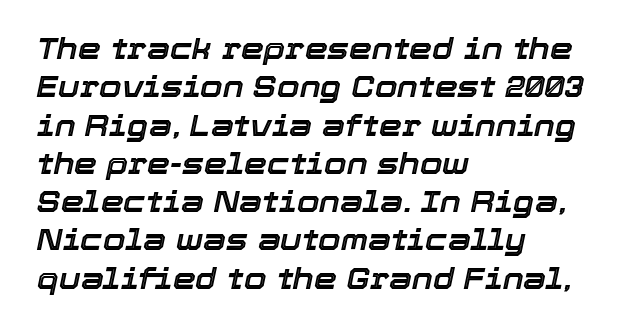
Q: Is the text italic (slanted)? A: Yes, it leans right by about 12 degrees.
Q: Is the text underlined? A: No.
Q: How is the paragraph aligned? A: Left-aligned.
Q: Is the spacing between letters normal or unusually wide? A: Normal.
Q: Is the spacing between lines tight, normal or loose? A: Normal.
Q: Width (condensed, normal, or wide)? A: Normal.
Q: x-height? A: Medium.
Q: Monospaced? A: No.
